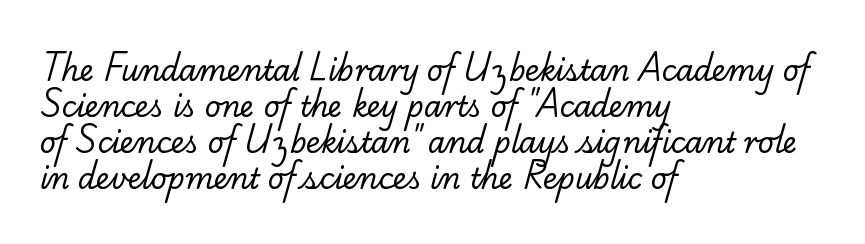
{"bold": "no", "weight": "regular", "width": "normal", "stroke_contrast": "low", "x_height": "small", "monospaced": "no", "underline": "no", "align": "left", "line_spacing": "normal", "line_spacing_ratio": 1.29, "letter_spacing": "normal", "letter_spacing_em": 0.0, "glyph_px": 28}
